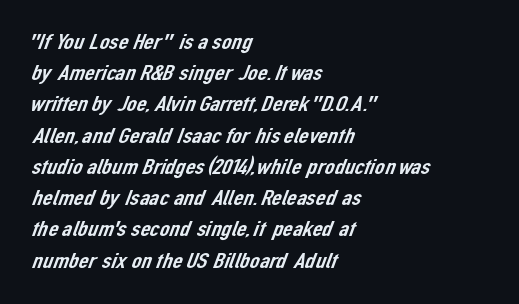
The image shows 22 px text type; set left-aligned, normal line spacing (1.42x), normal letter spacing, not underlined.
